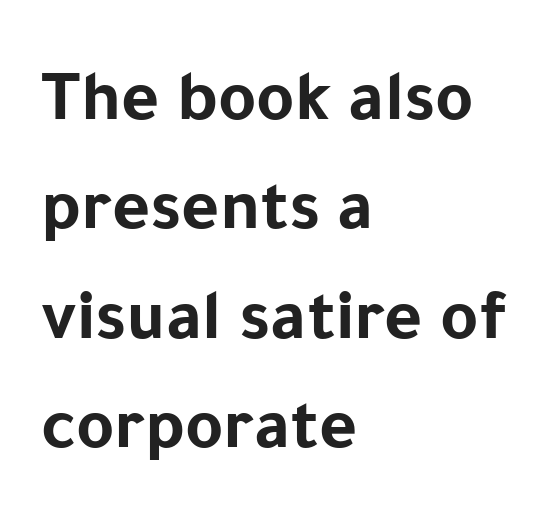
Q: Is the text bold? A: Yes.
Q: Is the text italic (slanted)? A: No, it is upright.
Q: Is the typeface a serif or a sans-serif typeface? A: Sans-serif.
Q: Is the text underlined? A: No.
Q: How is the paragraph aligned? A: Left-aligned.
Q: Is the spacing between letters normal or unusually wide? A: Normal.
Q: Is the spacing between lines tight, normal or loose? A: Normal.
Q: Width (condensed, normal, or wide)? A: Normal.
Q: Stroke contrast? A: Low.
Q: x-height? A: Medium.
Q: Monospaced? A: No.
